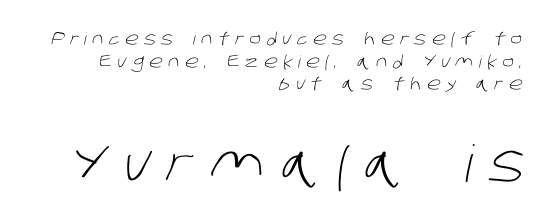
Q: Is the text bold? A: No.
Q: Is the typeface a serif or a sans-serif typeface? A: Sans-serif.
Q: Is the text underlined? A: No.
Q: How is the paragraph aligned? A: Right-aligned.
Q: Is the spacing between letters normal or unusually wide? A: Unusually wide.
Q: Is the spacing between lines tight, normal or loose? A: Normal.
Q: Which block of text is set in a larger size, the first (top) or the second (bottom)? A: The second (bottom) one.
Q: Width (condensed, normal, or wide)? A: Normal.
Q: Stroke contrast? A: Low.
Q: x-height? A: Large.
Q: Monospaced? A: No.
